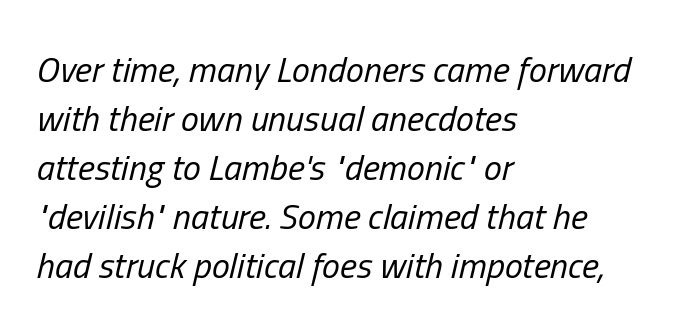
The specimen omits any rule beneath the text block's lines. Line spacing here is normal. One-word summary of the alignment: left. Character widths vary here, with narrow letters taking less room than wide ones.
